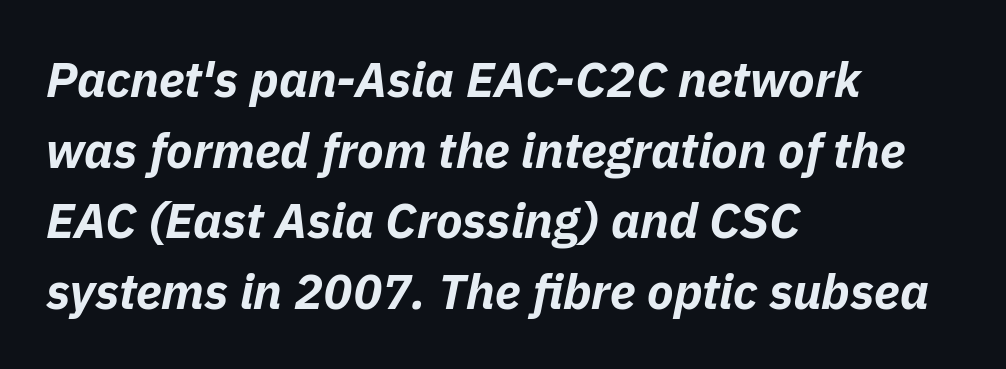
Evenly set lines give the paragraph a standard silhouette. Do the characters align in a grid? No, the font is proportional. Rule under the text: the space is simply empty. Plenty of ink on the page — the face is bold.
